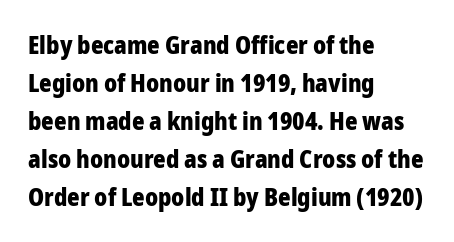
Q: Is the text bold? A: Yes.
Q: Is the text italic (slanted)? A: No, it is upright.
Q: Is the text underlined? A: No.
Q: How is the paragraph aligned? A: Left-aligned.
Q: Is the spacing between letters normal or unusually wide? A: Normal.
Q: Is the spacing between lines tight, normal or loose? A: Normal.
